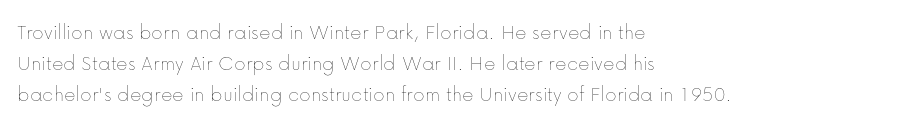
The image shows 22 px text type, upright; set left-aligned, normal line spacing (1.42x), normal letter spacing, not underlined.
